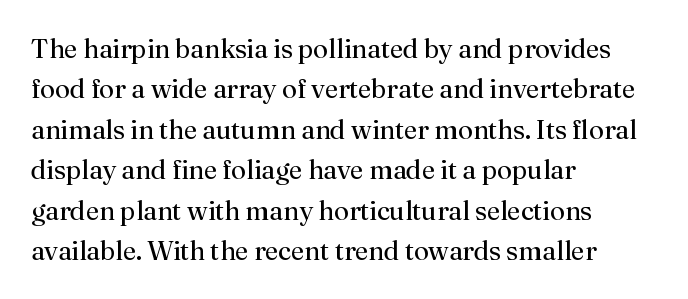
{"italic": "no", "bold": "no", "underline": "no", "align": "left", "line_spacing": "normal", "line_spacing_ratio": 1.5, "letter_spacing": "normal", "letter_spacing_em": 0.0, "glyph_px": 27}
